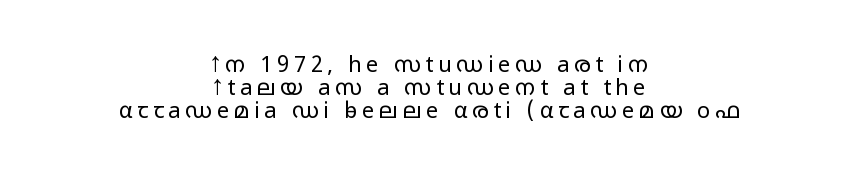
The image shows 22 px text type, upright; set centered, tight line spacing (1.05x), unusually wide letter spacing (+0.21 em), not underlined.
